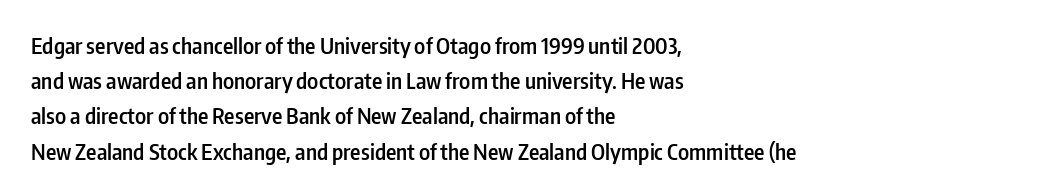
{"italic": "no", "bold": "semi", "underline": "no", "align": "left", "line_spacing": "normal", "line_spacing_ratio": 1.6, "letter_spacing": "normal", "letter_spacing_em": 0.0, "glyph_px": 22}
